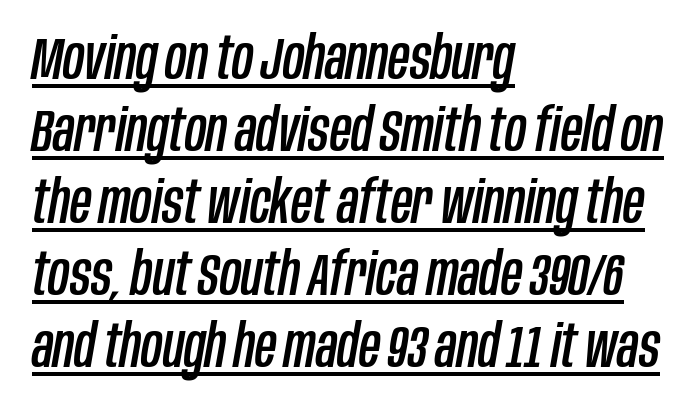
The image shows 59 px condensed type, italic (leaning right); set left-aligned, line spacing 1.22x, normal letter spacing, underlined; low stroke contrast and a large x-height.
